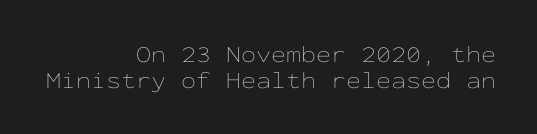
{"italic": "no", "bold": "no", "underline": "no", "align": "right", "line_spacing": "tight", "line_spacing_ratio": 1.08, "letter_spacing": "normal", "letter_spacing_em": 0.0, "glyph_px": 24}
